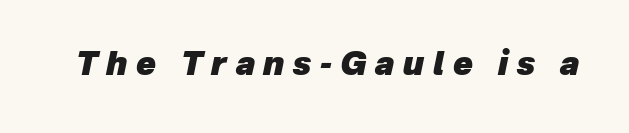
Does the weight exceed regular? Yes, all the way to bold. Substantial extra tracking has been applied to these lines. Lines of text with bare space underneath. Here the designer chose a conventional face with non-uniform glyph widths.
